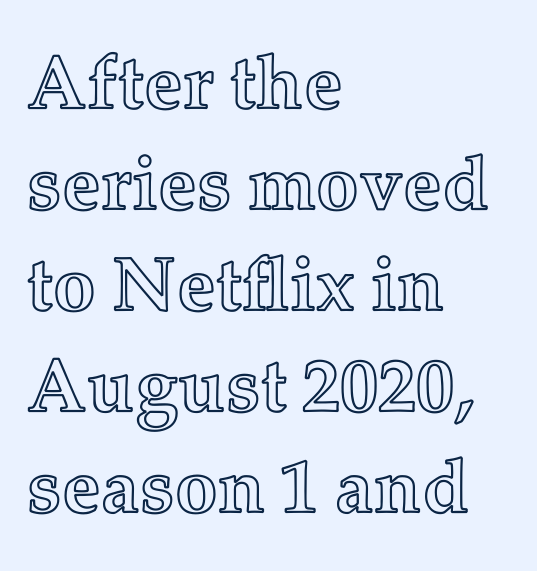
Q: Is the text italic (slanted)? A: No, it is upright.
Q: Is the text underlined? A: No.
Q: How is the paragraph aligned? A: Left-aligned.
Q: Is the spacing between letters normal or unusually wide? A: Normal.
Q: Is the spacing between lines tight, normal or loose? A: Normal.
Q: Width (condensed, normal, or wide)? A: Normal.
Q: x-height? A: Medium.
Q: Monospaced? A: No.
